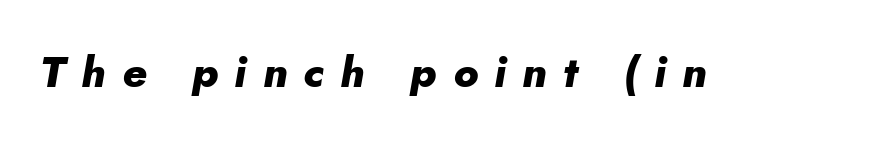
{"italic": "yes", "lean": "right", "slant_degrees": 5, "bold": "yes", "weight": "heavy", "width": "normal", "stroke_contrast": "low", "x_height": "small", "monospaced": "no", "underline": "no", "letter_spacing": "wide", "letter_spacing_em": 0.38, "glyph_px": 43}
